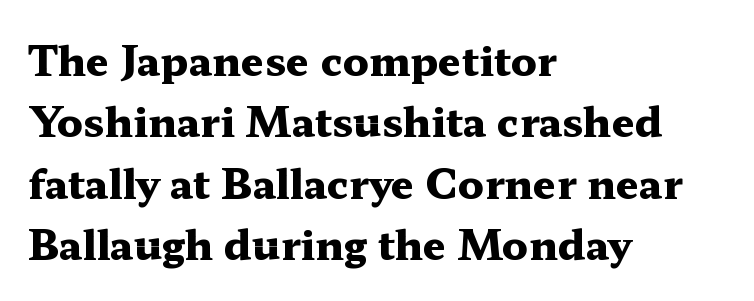
Q: Is the text bold? A: Yes.
Q: Is the text italic (slanted)? A: No, it is upright.
Q: Is the typeface a serif or a sans-serif typeface? A: Serif.
Q: Is the text underlined? A: No.
Q: How is the paragraph aligned? A: Left-aligned.
Q: Is the spacing between letters normal or unusually wide? A: Normal.
Q: Is the spacing between lines tight, normal or loose? A: Normal.
Q: Width (condensed, normal, or wide)? A: Wide.
Q: Stroke contrast? A: Medium.
Q: x-height? A: Medium.
Q: Monospaced? A: No.
